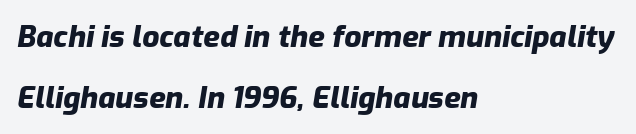
{"italic": "yes", "lean": "right", "slant_degrees": 9, "bold": "yes", "weight": "heavy", "width": "normal", "stroke_contrast": "low", "x_height": "medium", "monospaced": "no", "underline": "no", "align": "left", "line_spacing": "loose", "line_spacing_ratio": 2.03, "letter_spacing": "normal", "letter_spacing_em": 0.0, "glyph_px": 30}
